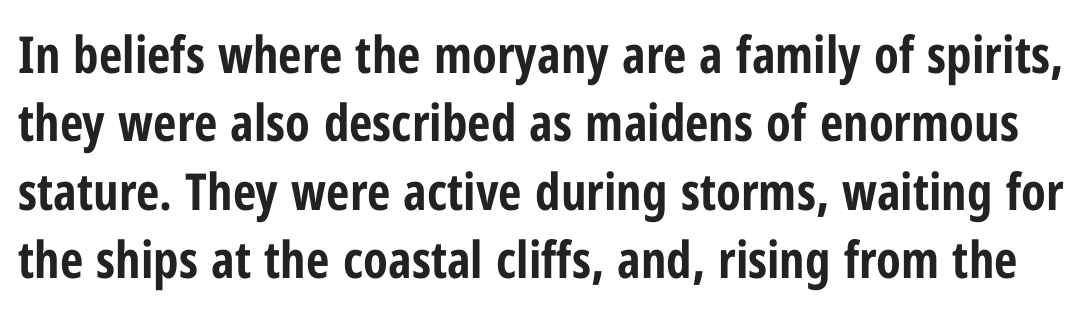
The image shows 51 px bold, condensed sans-serif type, upright; set normal line spacing (1.34x), normal letter spacing, not underlined; low stroke contrast and a medium x-height.
